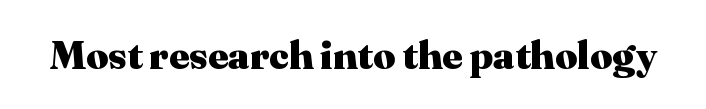
Q: Is the text bold? A: Yes.
Q: Is the text italic (slanted)? A: No, it is upright.
Q: Is the typeface a serif or a sans-serif typeface? A: Serif.
Q: Is the text underlined? A: No.
Q: Is the spacing between letters normal or unusually wide? A: Normal.
Q: Width (condensed, normal, or wide)? A: Normal.
Q: Stroke contrast? A: Medium.
Q: x-height? A: Medium.
Q: Monospaced? A: No.
